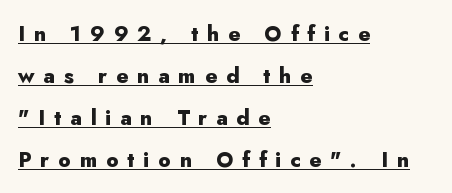
The image shows 21 px bold type, upright; set left-aligned, loose line spacing (2.0x), unusually wide letter spacing (+0.42 em), underlined.
